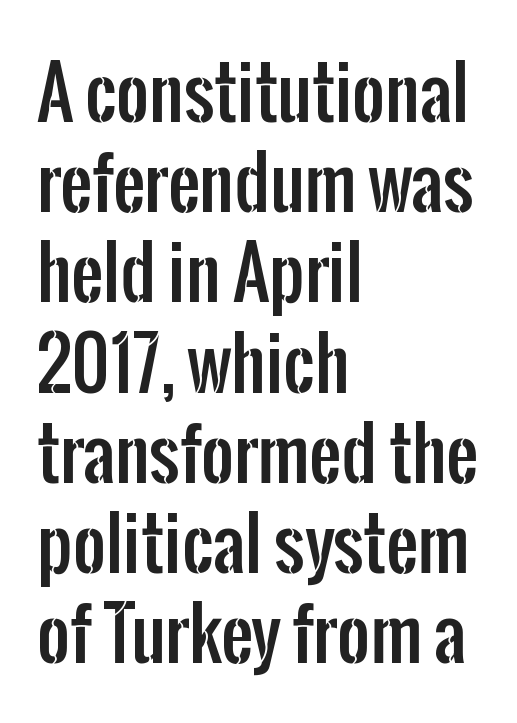
Q: Is the text italic (slanted)? A: No, it is upright.
Q: Is the typeface a serif or a sans-serif typeface? A: Sans-serif.
Q: Is the text underlined? A: No.
Q: How is the paragraph aligned? A: Left-aligned.
Q: Is the spacing between letters normal or unusually wide? A: Normal.
Q: Is the spacing between lines tight, normal or loose? A: Normal.
Q: Width (condensed, normal, or wide)? A: Condensed.
Q: Stroke contrast? A: Low.
Q: x-height? A: Medium.
Q: Monospaced? A: No.
